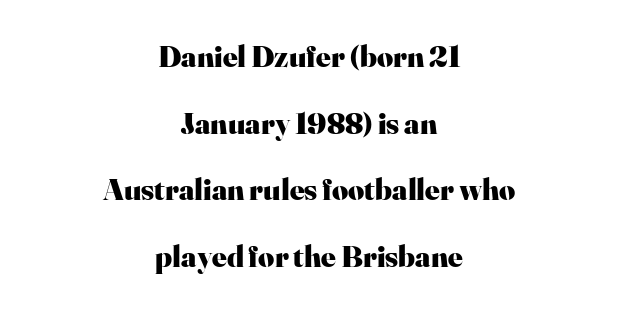
The image shows 31 px heavy serif type, upright; set centered, loose line spacing (2.15x), normal letter spacing, not underlined; high stroke contrast and a small x-height.
